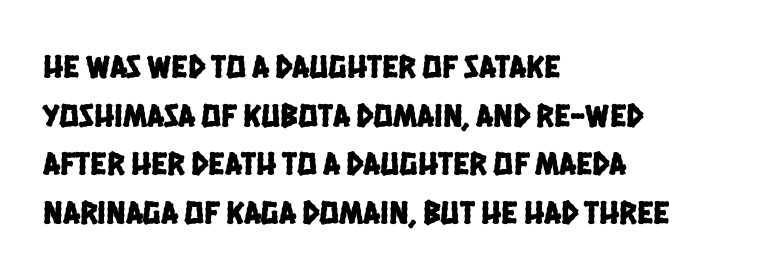
Q: Is the typeface a serif or a sans-serif typeface? A: Sans-serif.
Q: Is the text underlined? A: No.
Q: How is the paragraph aligned? A: Left-aligned.
Q: Is the spacing between letters normal or unusually wide? A: Normal.
Q: Is the spacing between lines tight, normal or loose? A: Normal.
Q: Width (condensed, normal, or wide)? A: Condensed.
Q: Stroke contrast? A: Low.
Q: x-height? A: Large.
Q: Monospaced? A: No.
